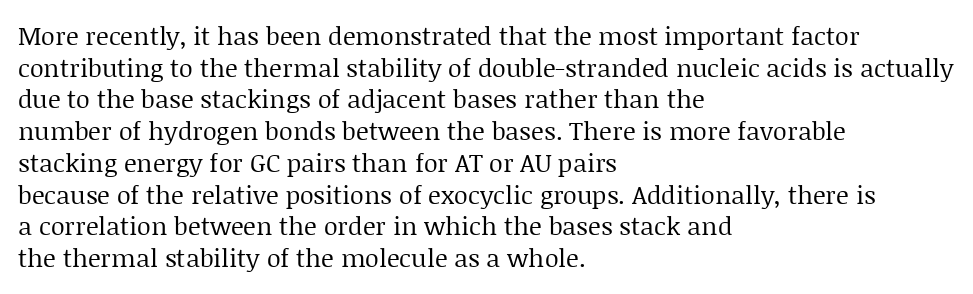
{"italic": "no", "bold": "no", "underline": "no", "align": "left", "line_spacing": "normal", "line_spacing_ratio": 1.27, "letter_spacing": "normal", "letter_spacing_em": 0.0, "glyph_px": 25}
